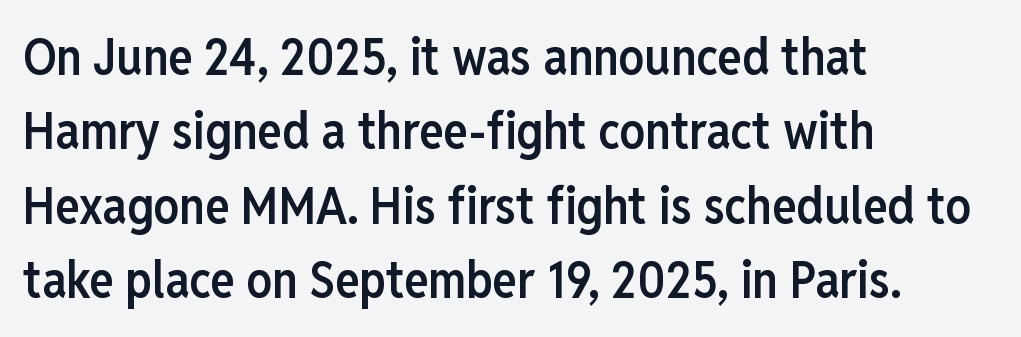
Q: Is the text bold? A: Semi-bold.
Q: Is the text italic (slanted)? A: No, it is upright.
Q: Is the typeface a serif or a sans-serif typeface? A: Sans-serif.
Q: Is the text underlined? A: No.
Q: How is the paragraph aligned? A: Left-aligned.
Q: Is the spacing between letters normal or unusually wide? A: Normal.
Q: Is the spacing between lines tight, normal or loose? A: Normal.
Q: Width (condensed, normal, or wide)? A: Condensed.
Q: Stroke contrast? A: Low.
Q: x-height? A: Medium.
Q: Monospaced? A: No.
